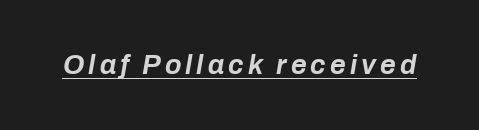
The image shows 27 px bold type, italic (leaning right); set underlined.
